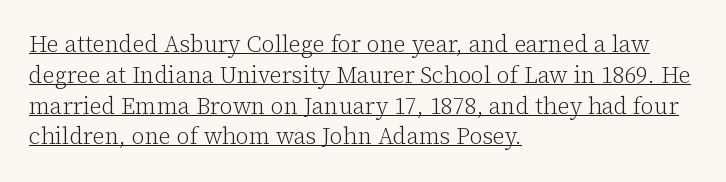
Q: Is the text bold? A: No.
Q: Is the text italic (slanted)? A: No, it is upright.
Q: Is the text underlined? A: Yes.
Q: How is the paragraph aligned? A: Left-aligned.
Q: Is the spacing between letters normal or unusually wide? A: Normal.
Q: Is the spacing between lines tight, normal or loose? A: Normal.
